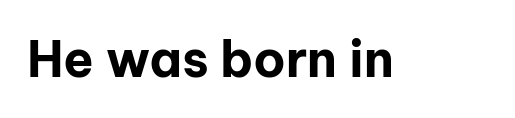
{"serif": "no", "italic": "no", "bold": "yes", "weight": "bold", "width": "normal", "stroke_contrast": "low", "x_height": "medium", "monospaced": "no", "underline": "no", "letter_spacing": "normal", "letter_spacing_em": 0.0, "glyph_px": 50}
